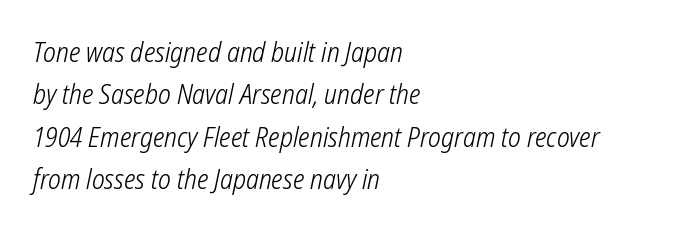
The image shows 27 px text type; set left-aligned, normal line spacing (1.57x), normal letter spacing, not underlined.
